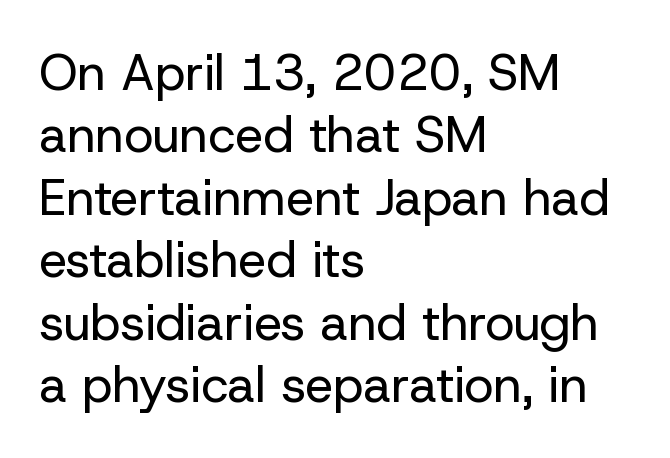
Descenders are the only things crossing below the line. Compared with typical paragraphs, the rows here are spaced about the same. Character widths vary here, with narrow letters taking less room than wide ones. This sample is left-justified, so line endings fall wherever the words run out.
